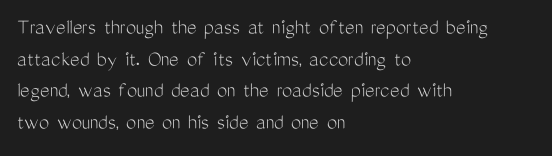
The image shows 23 px text type, upright; set left-aligned, normal line spacing (1.37x), normal letter spacing, not underlined.
